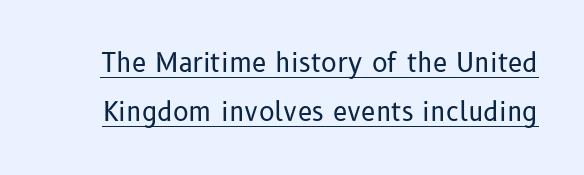
Q: Is the text bold? A: No.
Q: Is the text italic (slanted)? A: No, it is upright.
Q: Is the text underlined? A: Yes.
Q: Is the spacing between letters normal or unusually wide? A: Normal.
